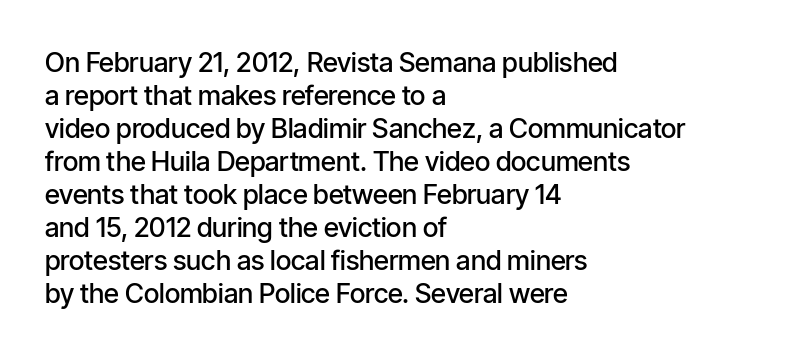
The image shows 27 px text type, upright; set left-aligned, line spacing 1.22x, normal letter spacing, not underlined.
